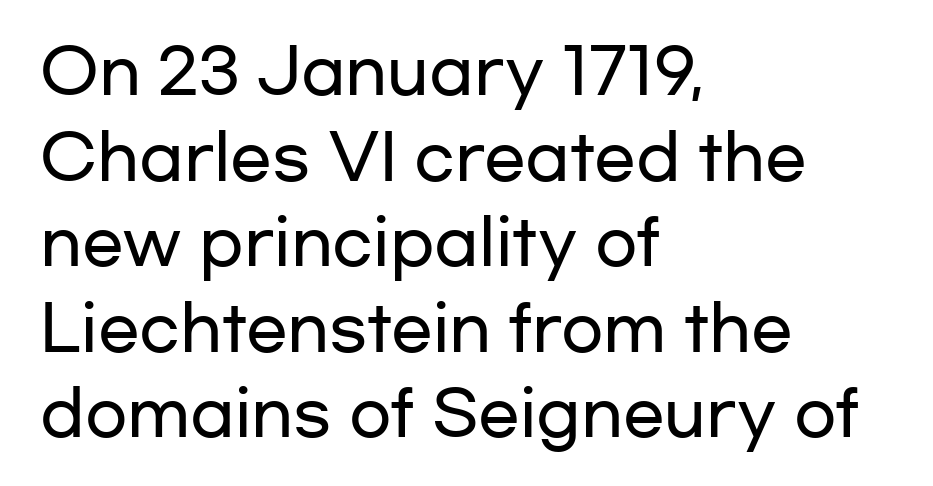
The image shows 62 px wide sans-serif type, upright; set left-aligned, normal line spacing (1.38x), normal letter spacing, not underlined; low stroke contrast and a medium x-height.
